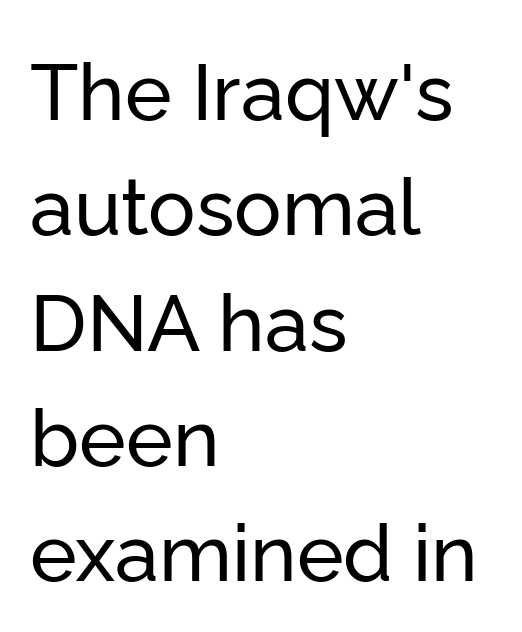
Leftover space on each line is placed entirely after the last word. Do the letters lean? They stand straight. Nobody drew a line under any word here. This sample has the flowing, uneven cadence of proportional lettering.
